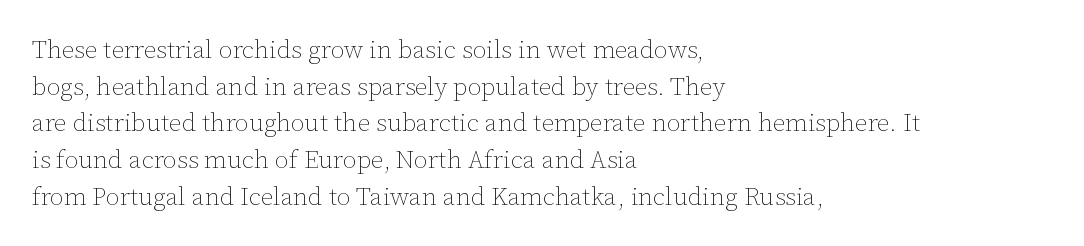
The image shows 25 px text type, upright; set left-aligned, normal line spacing (1.47x), normal letter spacing, not underlined.
